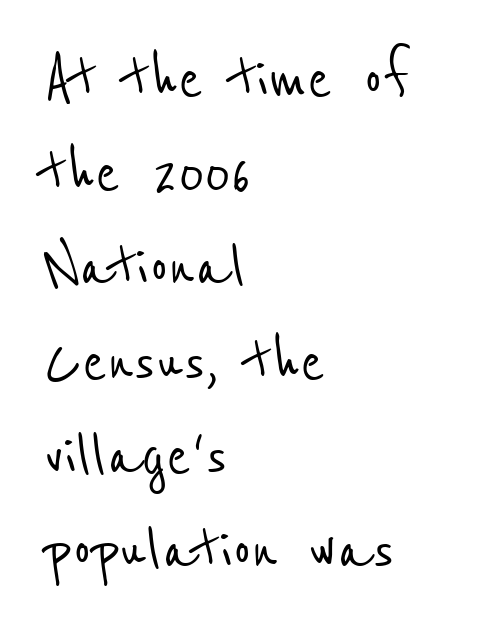
Q: Is the typeface a serif or a sans-serif typeface? A: Sans-serif.
Q: Is the text underlined? A: No.
Q: How is the paragraph aligned? A: Left-aligned.
Q: Is the spacing between letters normal or unusually wide? A: Normal.
Q: Is the spacing between lines tight, normal or loose? A: Normal.
Q: Width (condensed, normal, or wide)? A: Condensed.
Q: Stroke contrast? A: Low.
Q: x-height? A: Medium.
Q: Monospaced? A: No.
